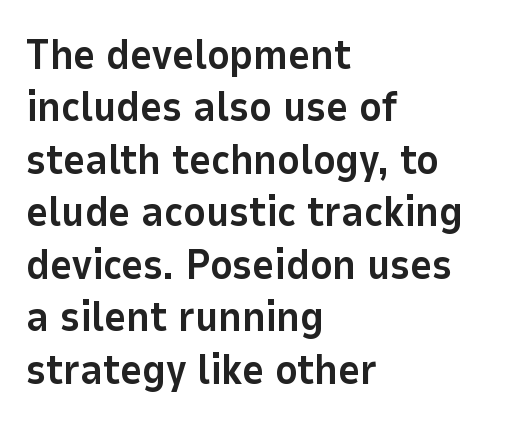
Q: Is the text bold? A: Yes.
Q: Is the text italic (slanted)? A: No, it is upright.
Q: Is the typeface a serif or a sans-serif typeface? A: Sans-serif.
Q: Is the text underlined? A: No.
Q: How is the paragraph aligned? A: Left-aligned.
Q: Is the spacing between letters normal or unusually wide? A: Normal.
Q: Is the spacing between lines tight, normal or loose? A: Normal.
Q: Width (condensed, normal, or wide)? A: Normal.
Q: Stroke contrast? A: Low.
Q: x-height? A: Medium.
Q: Monospaced? A: No.
